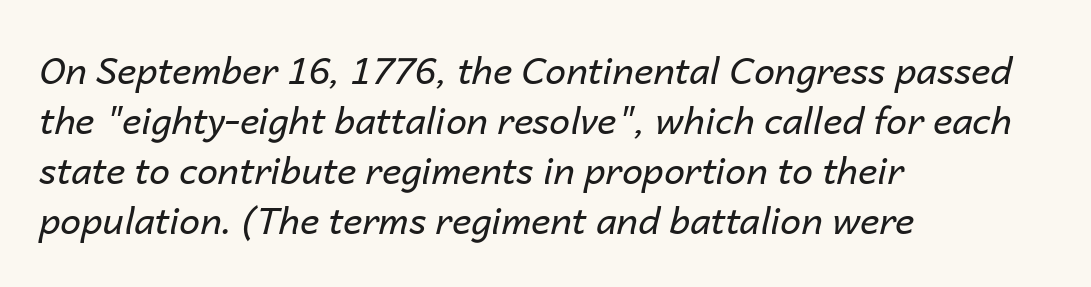
Q: Is the text bold? A: No.
Q: Is the text italic (slanted)? A: Yes, it leans right by about 14 degrees.
Q: Is the text underlined? A: No.
Q: How is the paragraph aligned? A: Left-aligned.
Q: Is the spacing between letters normal or unusually wide? A: Normal.
Q: Is the spacing between lines tight, normal or loose? A: Normal.
Q: Width (condensed, normal, or wide)? A: Normal.
Q: Stroke contrast? A: Low.
Q: x-height? A: Medium.
Q: Monospaced? A: No.
